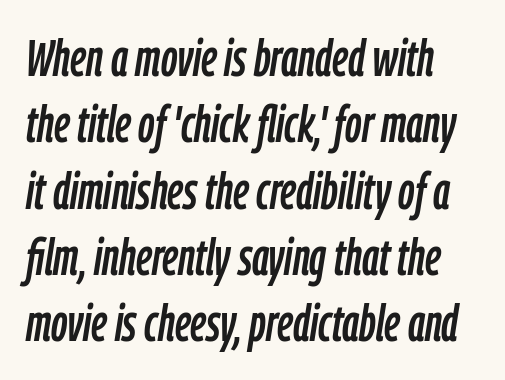
A bare baseline throughout the passage. This sample has the flowing, uneven cadence of proportional lettering. Italic: yes, the glyphs are oblique. Words appear dense and cohesive because spacing is normal. What's the leading like? Ordinary, nothing unusual.
